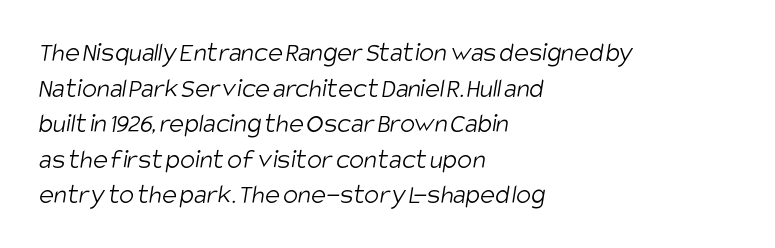
Ink coverage per letter is moderate at most. Underlining? Definitely not there. The passage shown stacks its lines at a standard gap. These lines are rendered in a variable-pitch font. A sans-serif font was chosen for this passage. This rendering uses left alignment, leaving the right contour irregular.
